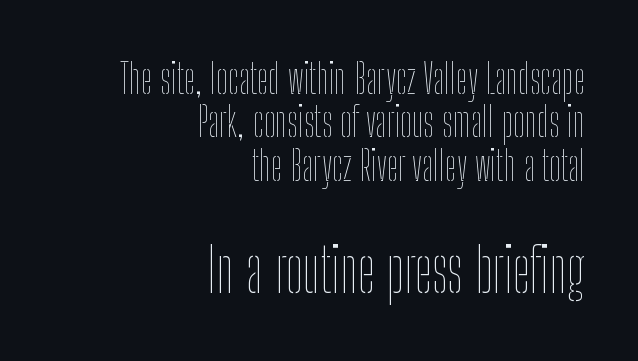
Q: Is the text bold? A: No.
Q: Is the text italic (slanted)? A: No, it is upright.
Q: Is the text underlined? A: No.
Q: How is the paragraph aligned? A: Right-aligned.
Q: Is the spacing between letters normal or unusually wide? A: Normal.
Q: Is the spacing between lines tight, normal or loose? A: Tight.
Q: Which block of text is set in a larger size, the first (top) or the second (bottom)? A: The second (bottom) one.
Q: Width (condensed, normal, or wide)? A: Condensed.
Q: Stroke contrast? A: Low.
Q: x-height? A: Medium.
Q: Monospaced? A: No.
